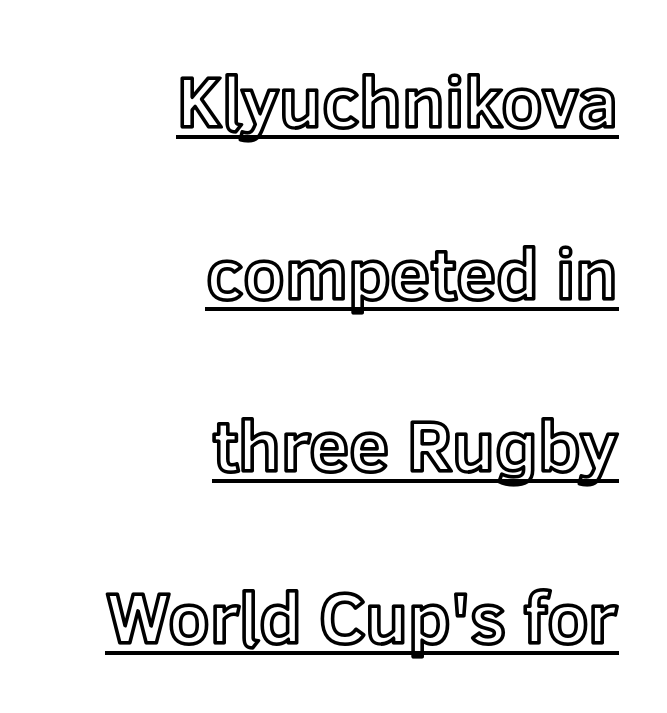
The lettering holds an erect, upright posture throughout. Like a heading marked for emphasis, these lines bear an underscore. All the whitespace from short lines collects on the left. How are the letters spaced? Ordinarily, with no added tracking.
